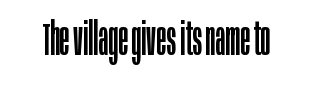
Q: Is the text bold? A: No.
Q: Is the text italic (slanted)? A: No, it is upright.
Q: Is the typeface a serif or a sans-serif typeface? A: Sans-serif.
Q: Is the text underlined? A: No.
Q: Is the spacing between letters normal or unusually wide? A: Normal.
Q: Width (condensed, normal, or wide)? A: Condensed.
Q: Stroke contrast? A: Low.
Q: x-height? A: Large.
Q: Monospaced? A: No.
